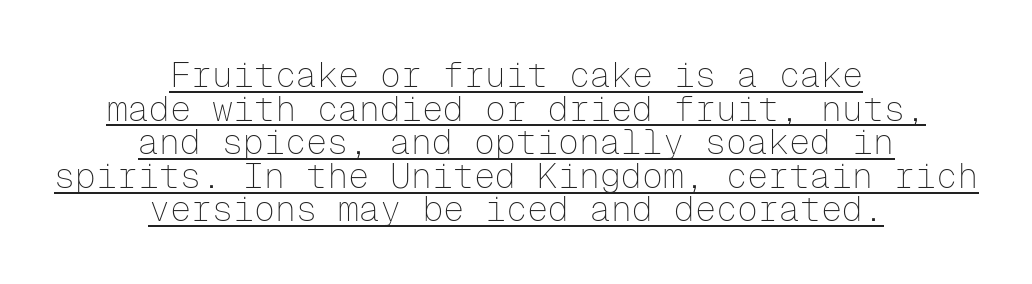
Q: Is the text bold? A: No.
Q: Is the text italic (slanted)? A: No, it is upright.
Q: Is the typeface a serif or a sans-serif typeface? A: Sans-serif.
Q: Is the text underlined? A: Yes.
Q: How is the paragraph aligned? A: Centered.
Q: Is the spacing between letters normal or unusually wide? A: Normal.
Q: Is the spacing between lines tight, normal or loose? A: Tight.
Q: Width (condensed, normal, or wide)? A: Normal.
Q: Stroke contrast? A: Low.
Q: x-height? A: Medium.
Q: Monospaced? A: Yes.
